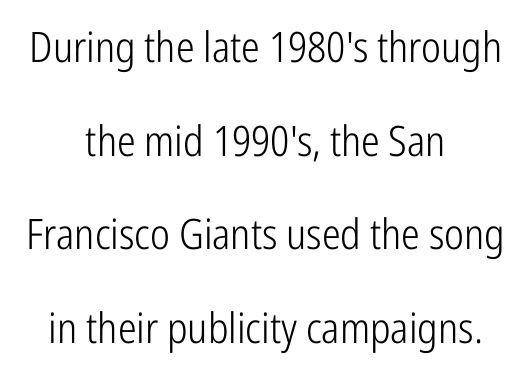
Q: Is the text bold? A: No.
Q: Is the text italic (slanted)? A: No, it is upright.
Q: Is the typeface a serif or a sans-serif typeface? A: Sans-serif.
Q: Is the text underlined? A: No.
Q: How is the paragraph aligned? A: Centered.
Q: Is the spacing between letters normal or unusually wide? A: Normal.
Q: Is the spacing between lines tight, normal or loose? A: Loose.
Q: Width (condensed, normal, or wide)? A: Condensed.
Q: Stroke contrast? A: Low.
Q: x-height? A: Medium.
Q: Monospaced? A: No.
